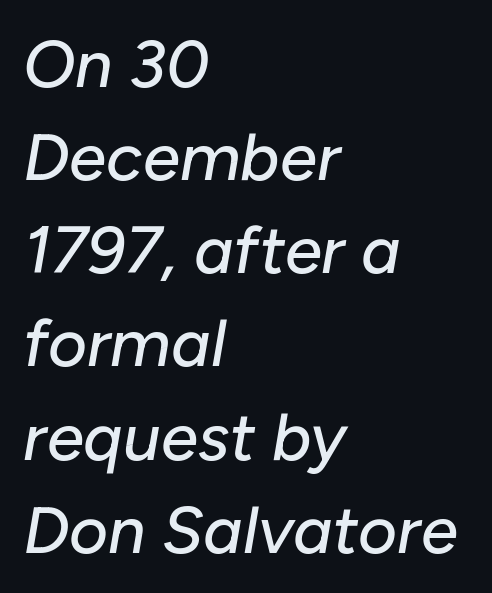
{"italic": "yes", "lean": "right", "slant_degrees": 10, "width": "normal", "stroke_contrast": "low", "x_height": "medium", "monospaced": "no", "underline": "no", "align": "left", "line_spacing": "normal", "line_spacing_ratio": 1.39, "letter_spacing": "normal", "letter_spacing_em": 0.0, "glyph_px": 67}
